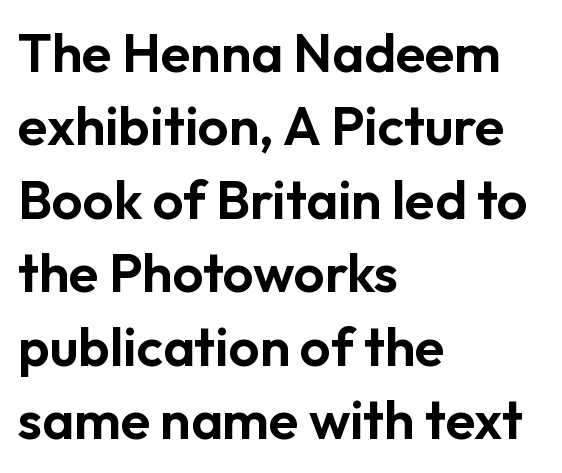
Q: Is the text italic (slanted)? A: No, it is upright.
Q: Is the typeface a serif or a sans-serif typeface? A: Sans-serif.
Q: Is the text underlined? A: No.
Q: How is the paragraph aligned? A: Left-aligned.
Q: Is the spacing between letters normal or unusually wide? A: Normal.
Q: Is the spacing between lines tight, normal or loose? A: Normal.
Q: Width (condensed, normal, or wide)? A: Normal.
Q: Stroke contrast? A: Low.
Q: x-height? A: Medium.
Q: Monospaced? A: No.
